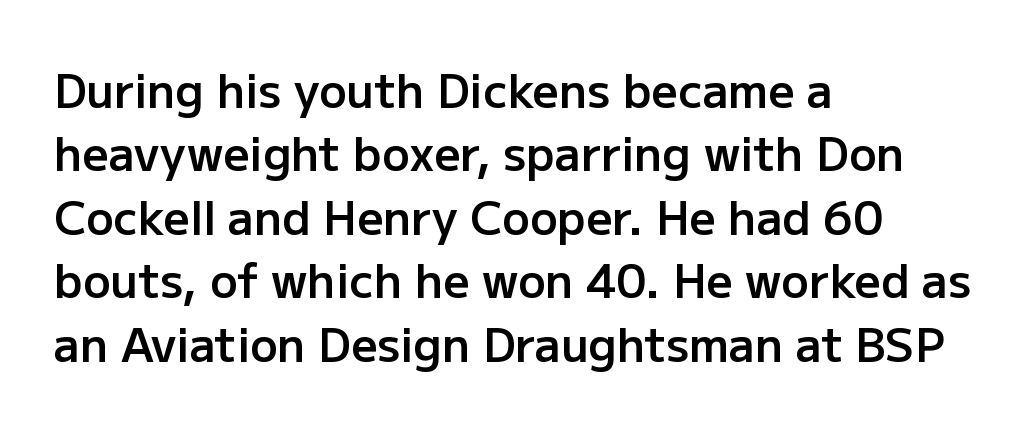
{"serif": "no", "italic": "no", "bold": "semi", "weight": "semibold", "width": "normal", "stroke_contrast": "low", "x_height": "medium", "monospaced": "no", "underline": "no", "align": "left", "line_spacing": "normal", "line_spacing_ratio": 1.38, "letter_spacing": "normal", "letter_spacing_em": 0.0, "glyph_px": 46}
